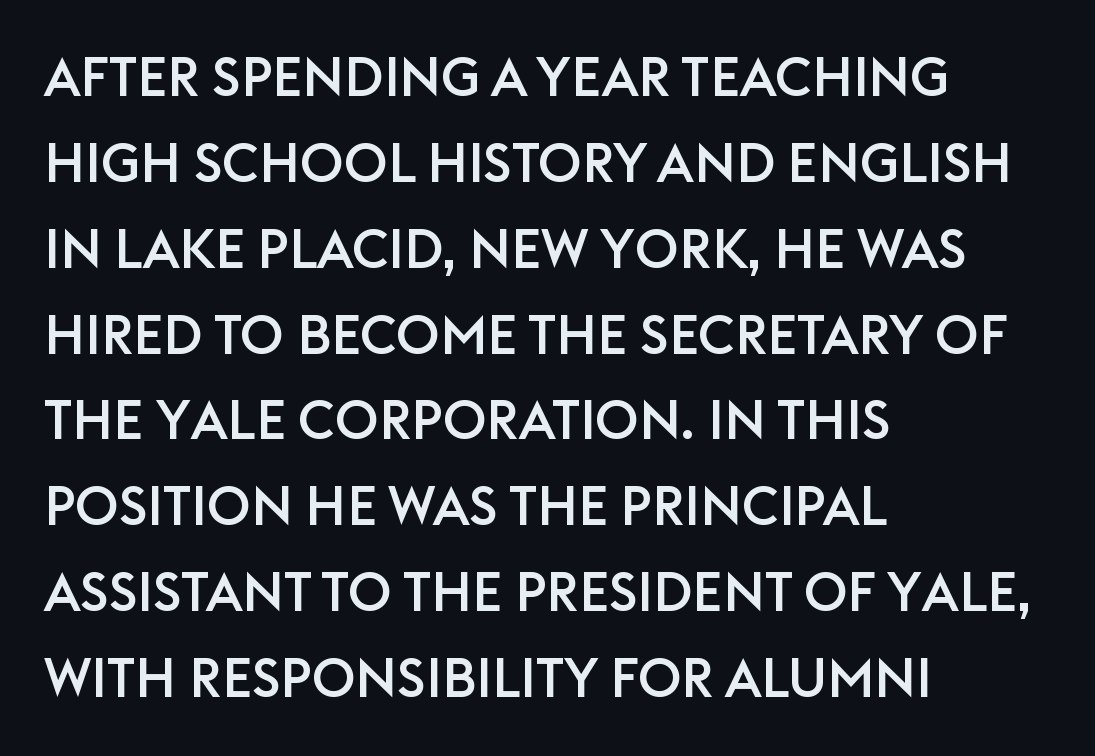
The image shows 54 px sans-serif type, upright; set left-aligned, normal line spacing (1.59x), normal letter spacing, not underlined; low stroke contrast and a large x-height.
